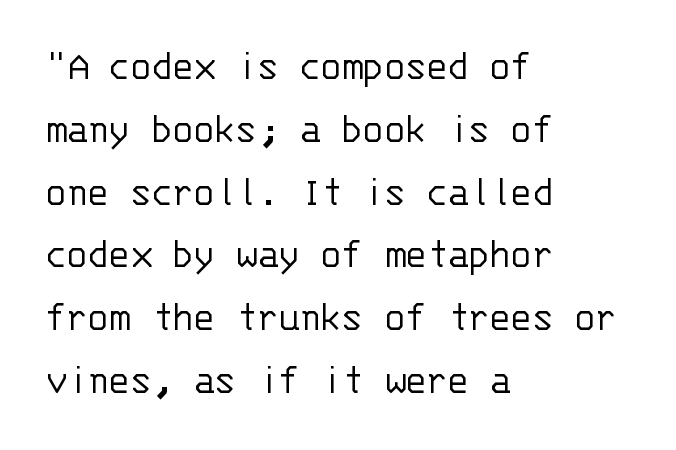
The passage shown is typed in a monospace face where columns stay perfectly aligned. Notice how descenders clear the ascenders below comfortably — that's standard leading. Italic: no, the glyphs are upright roman. The glyphs are unaccompanied by any horizontal stroke below them. Summary of weight: not heavy and not bold.
